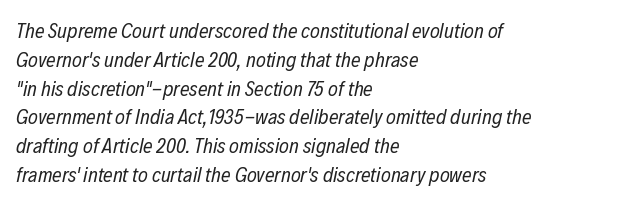
Vertical stems look standard width or narrower in stroke. Descender tails drop into unmarked territory. The leading is moderate, giving the passage an even texture. It's the slanting kind of type. The letters sit at their default tracking, neither squeezed nor spread. Each line starts at the same left margin while the right side varies.
